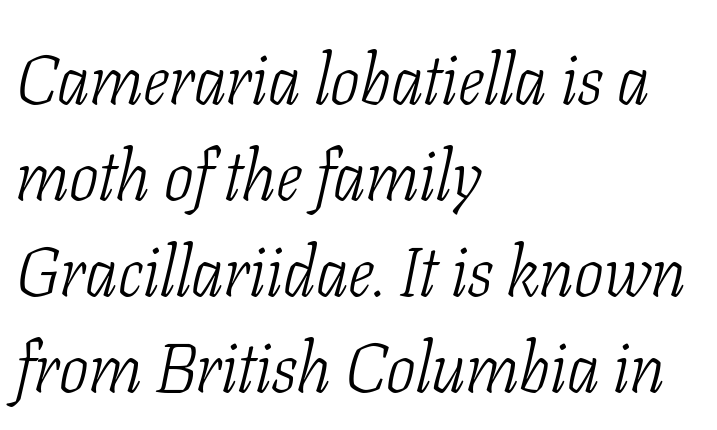
Honestly, the letter spacing is just normal — you wouldn't notice it. This sample uses a serif face. Evenly set lines give the paragraph a standard silhouette. These glyphs show unthickened strokes, regular width or finer.
